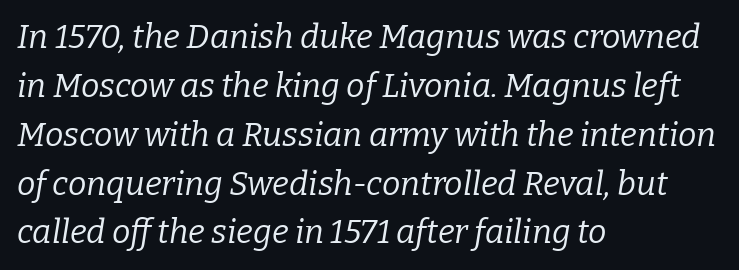
Q: Is the text bold? A: No.
Q: Is the text italic (slanted)? A: Yes, it leans right by about 9 degrees.
Q: Is the typeface a serif or a sans-serif typeface? A: Serif.
Q: Is the text underlined? A: No.
Q: How is the paragraph aligned? A: Left-aligned.
Q: Is the spacing between letters normal or unusually wide? A: Normal.
Q: Is the spacing between lines tight, normal or loose? A: Normal.
Q: Width (condensed, normal, or wide)? A: Normal.
Q: Stroke contrast? A: Low.
Q: x-height? A: Medium.
Q: Monospaced? A: No.
